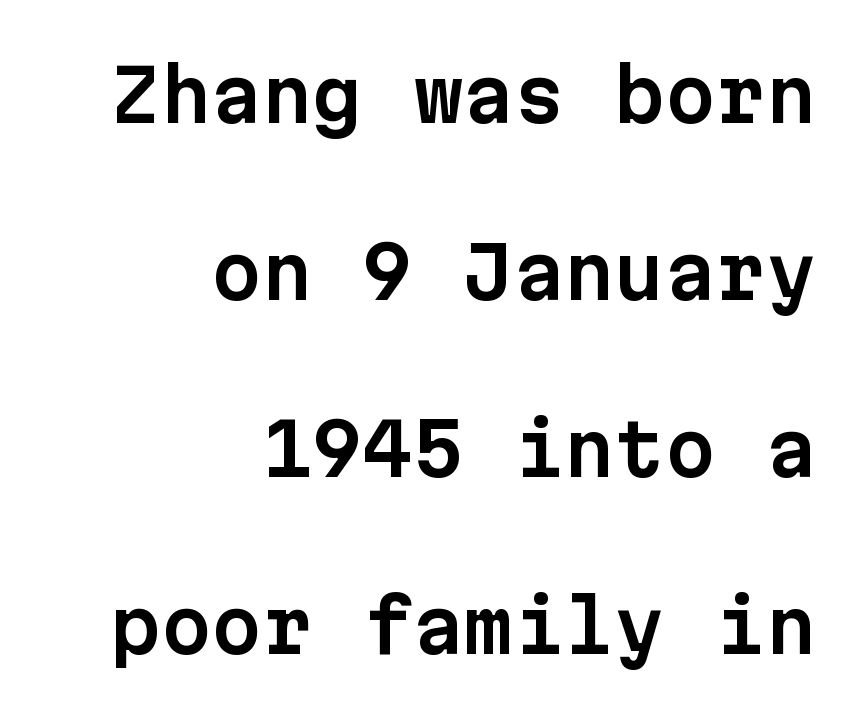
Every character sits straight up, as roman type does. Leading is clearly above the norm, producing a sparse column. Unmarked baselines from the first word to the last. Look at the tracking — it's just the regular setting, nothing added. Layout note: lines flush right. A typesetter would label this face a sans.
